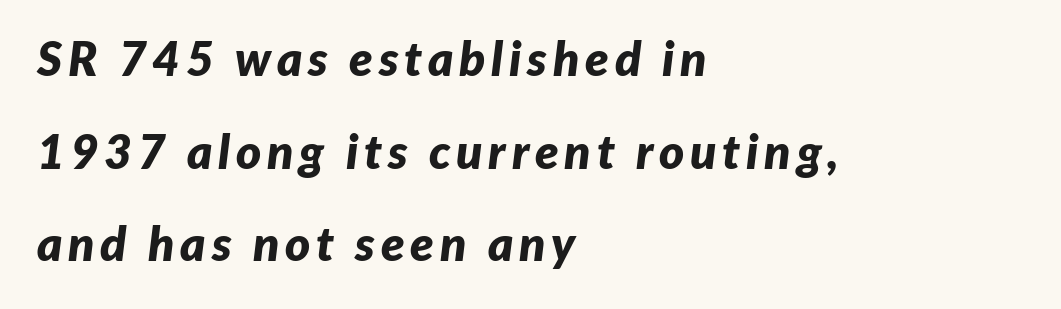
{"italic": "yes", "lean": "right", "slant_degrees": 7, "bold": "yes", "weight": "bold", "width": "normal", "stroke_contrast": "low", "x_height": "medium", "monospaced": "no", "underline": "no", "align": "left", "line_spacing": "loose", "line_spacing_ratio": 1.93, "glyph_px": 48}
